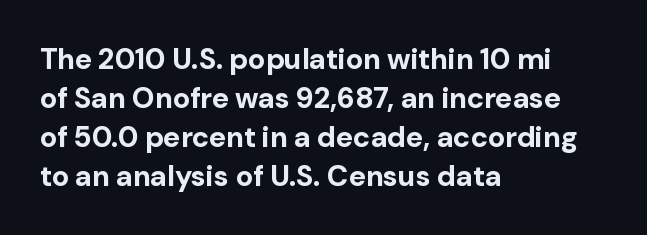
The image shows 29 px bold sans-serif type, upright; set left-aligned, normal line spacing (1.34x), normal letter spacing, not underlined; low stroke contrast and a medium x-height.
